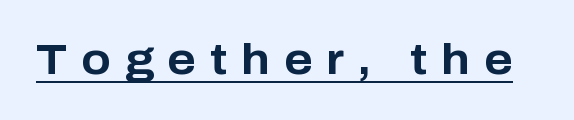
{"serif": "no", "italic": "no", "bold": "yes", "weight": "bold", "width": "normal", "stroke_contrast": "low", "x_height": "medium", "monospaced": "no", "underline": "yes", "letter_spacing": "wide", "letter_spacing_em": 0.32, "glyph_px": 43}
